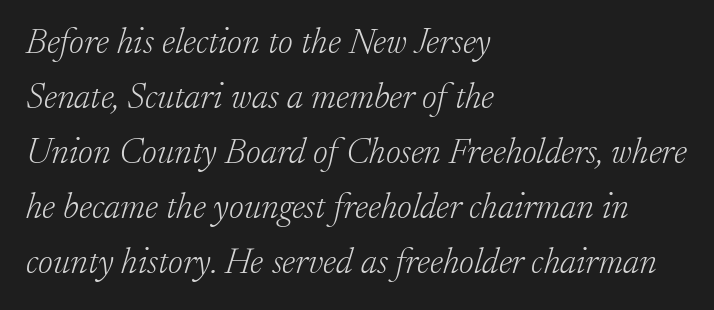
Q: Is the text bold? A: No.
Q: Is the text italic (slanted)? A: Yes, it leans right by about 17 degrees.
Q: Is the typeface a serif or a sans-serif typeface? A: Serif.
Q: Is the text underlined? A: No.
Q: How is the paragraph aligned? A: Left-aligned.
Q: Is the spacing between letters normal or unusually wide? A: Normal.
Q: Is the spacing between lines tight, normal or loose? A: Normal.
Q: Width (condensed, normal, or wide)? A: Normal.
Q: Stroke contrast? A: Low.
Q: x-height? A: Small.
Q: Monospaced? A: No.
